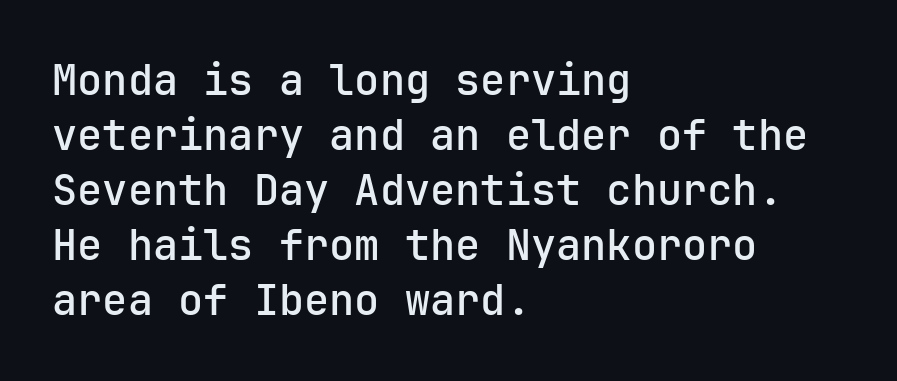
Q: Is the text italic (slanted)? A: No, it is upright.
Q: Is the typeface a serif or a sans-serif typeface? A: Sans-serif.
Q: Is the text underlined? A: No.
Q: How is the paragraph aligned? A: Left-aligned.
Q: Is the spacing between letters normal or unusually wide? A: Normal.
Q: Is the spacing between lines tight, normal or loose? A: Normal.
Q: Width (condensed, normal, or wide)? A: Normal.
Q: Stroke contrast? A: Low.
Q: x-height? A: Medium.
Q: Monospaced? A: Yes.
